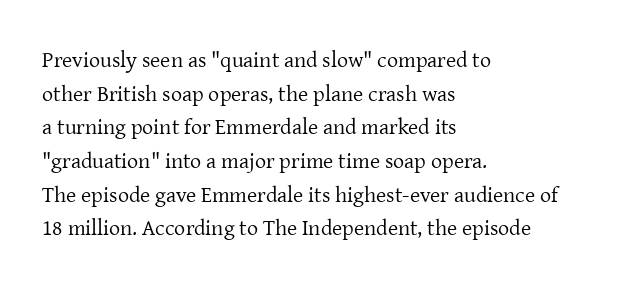
{"italic": "no", "bold": "no", "underline": "no", "align": "left", "line_spacing": "normal", "line_spacing_ratio": 1.53, "letter_spacing": "normal", "letter_spacing_em": 0.0, "glyph_px": 22}
